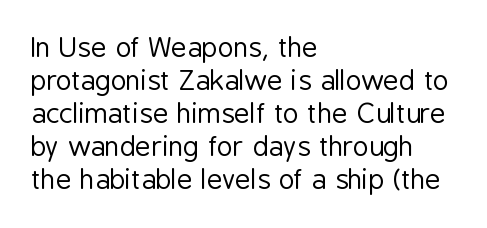
{"italic": "no", "bold": "no", "underline": "no", "align": "left", "line_spacing_ratio": 1.22, "letter_spacing": "normal", "letter_spacing_em": 0.0, "glyph_px": 27}
